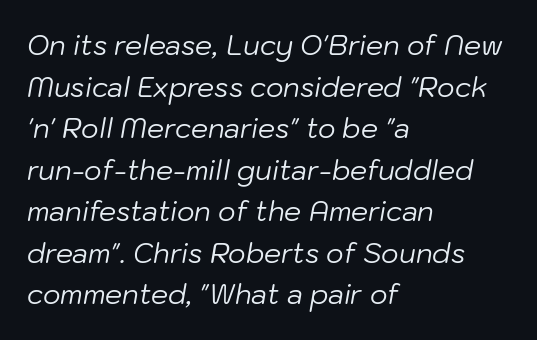
Stems and bowls with no extra thickness — not bold. The setting favours the left margin, as ordinary paragraphs usually do. If you measured baseline to baseline, you'd find a middling distance. This is oblique type, the kind used for emphasis or titles. The baseline area is clear. Words appear dense and cohesive because spacing is normal.
